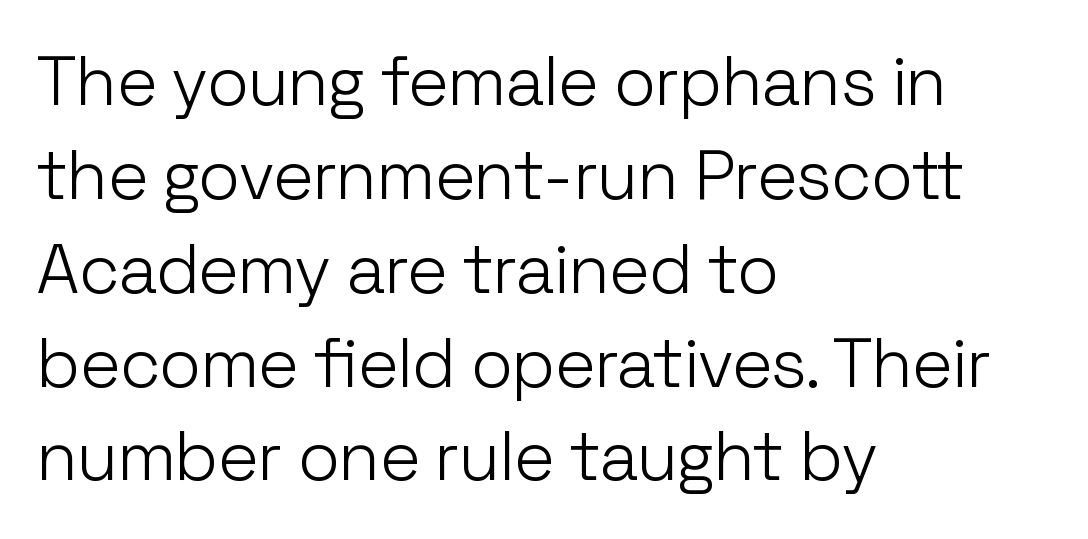
Q: Is the text bold? A: No.
Q: Is the text italic (slanted)? A: No, it is upright.
Q: Is the typeface a serif or a sans-serif typeface? A: Sans-serif.
Q: Is the text underlined? A: No.
Q: How is the paragraph aligned? A: Left-aligned.
Q: Is the spacing between letters normal or unusually wide? A: Normal.
Q: Is the spacing between lines tight, normal or loose? A: Normal.
Q: Width (condensed, normal, or wide)? A: Normal.
Q: Stroke contrast? A: Low.
Q: x-height? A: Medium.
Q: Monospaced? A: No.
